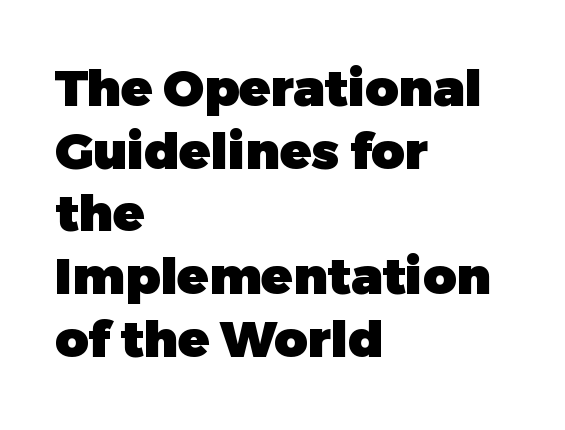
Q: Is the text bold? A: Yes.
Q: Is the text italic (slanted)? A: No, it is upright.
Q: Is the typeface a serif or a sans-serif typeface? A: Sans-serif.
Q: Is the text underlined? A: No.
Q: How is the paragraph aligned? A: Left-aligned.
Q: Is the spacing between letters normal or unusually wide? A: Normal.
Q: Width (condensed, normal, or wide)? A: Normal.
Q: Stroke contrast? A: Low.
Q: x-height? A: Medium.
Q: Monospaced? A: No.
